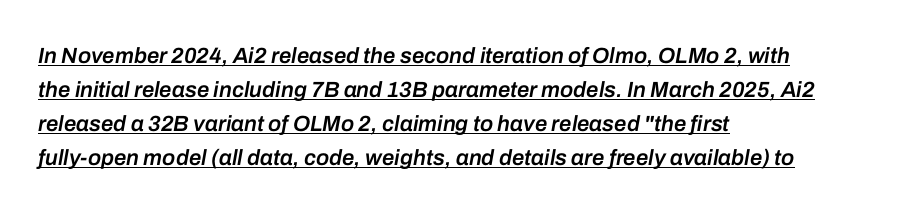
{"italic": "yes", "lean": "right", "slant_degrees": 10, "bold": "semi", "underline": "yes", "align": "left", "line_spacing": "normal", "line_spacing_ratio": 1.54, "letter_spacing": "normal", "letter_spacing_em": 0.0, "glyph_px": 22}
